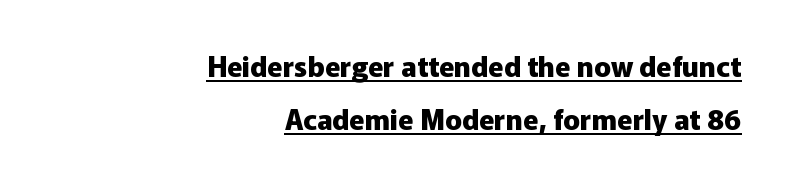
{"serif": "no", "italic": "no", "bold": "yes", "weight": "heavy", "width": "normal", "stroke_contrast": "low", "x_height": "medium", "monospaced": "no", "underline": "yes", "align": "right", "line_spacing": "loose", "line_spacing_ratio": 1.9, "letter_spacing": "normal", "letter_spacing_em": 0.0, "glyph_px": 28}
